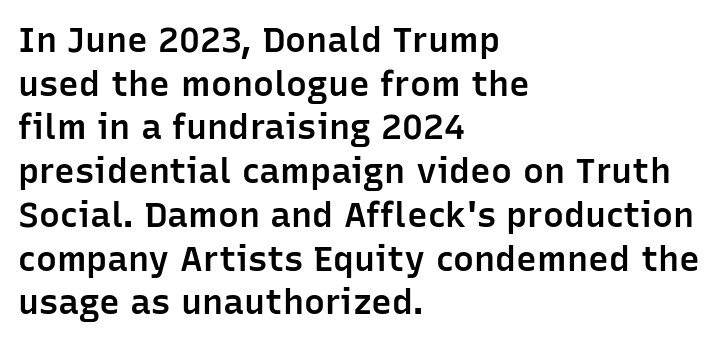
The image shows 35 px semibold sans-serif type, upright; set left-aligned, normal line spacing (1.25x), normal letter spacing, not underlined; low stroke contrast and a medium x-height.
